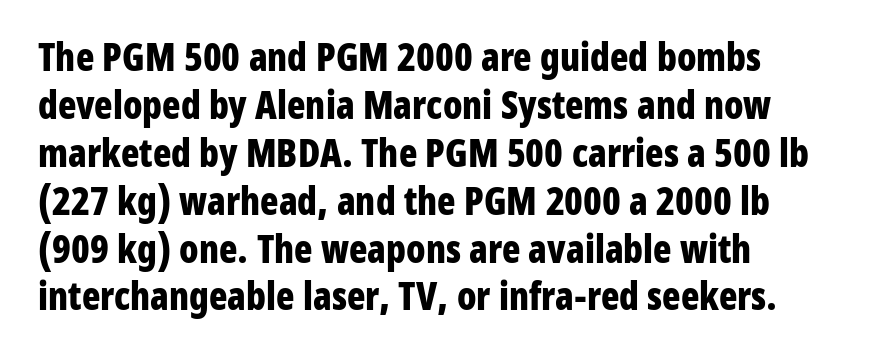
Character widths vary here, with narrow letters taking less room than wide ones. Only glyphs here, with clear space below each row. Chunky letters — that's bold for sure. The typography opts for an upright posture over an oblique one. Check where the strokes stop: nothing finishes them off — pure sans. Evenly set lines give the paragraph a standard silhouette.
